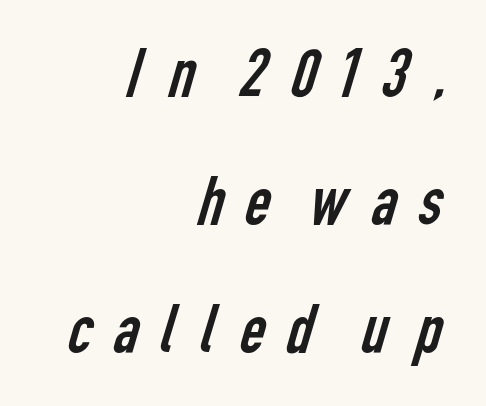
Q: Is the text bold? A: No.
Q: Is the typeface a serif or a sans-serif typeface? A: Sans-serif.
Q: Is the text underlined? A: No.
Q: How is the paragraph aligned? A: Right-aligned.
Q: Is the spacing between letters normal or unusually wide? A: Unusually wide.
Q: Width (condensed, normal, or wide)? A: Condensed.
Q: Stroke contrast? A: Low.
Q: x-height? A: Medium.
Q: Monospaced? A: No.
